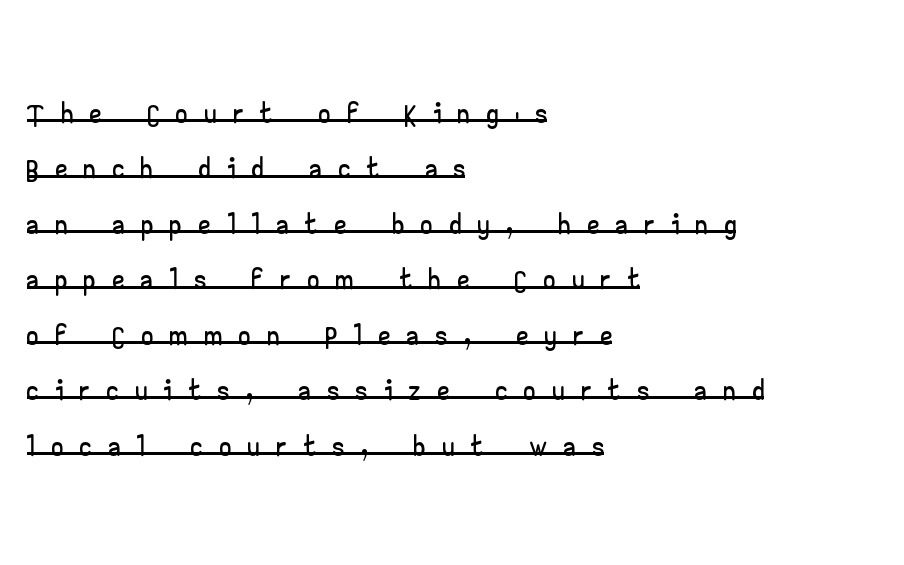
{"serif": "no", "italic": "no", "width": "wide", "stroke_contrast": "low", "x_height": "small", "monospaced": "no", "underline": "yes", "align": "left", "line_spacing": "normal", "line_spacing_ratio": 1.26, "letter_spacing": "wide", "letter_spacing_em": 0.41, "glyph_px": 44}
